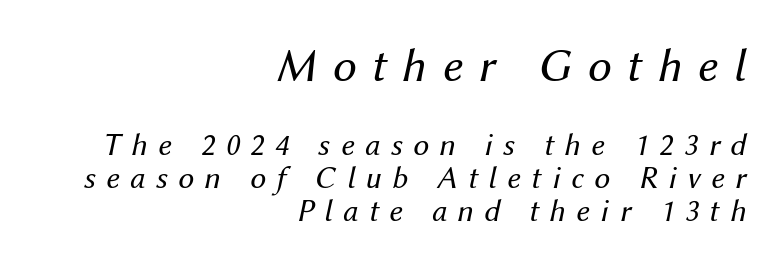
The image shows 48 px regular-weight type, italic (leaning right); set right-aligned, tight line spacing (1.03x), unusually wide letter spacing (+0.33 em), not underlined; the first (top) block is 1.5x larger; medium stroke contrast and a medium x-height.
